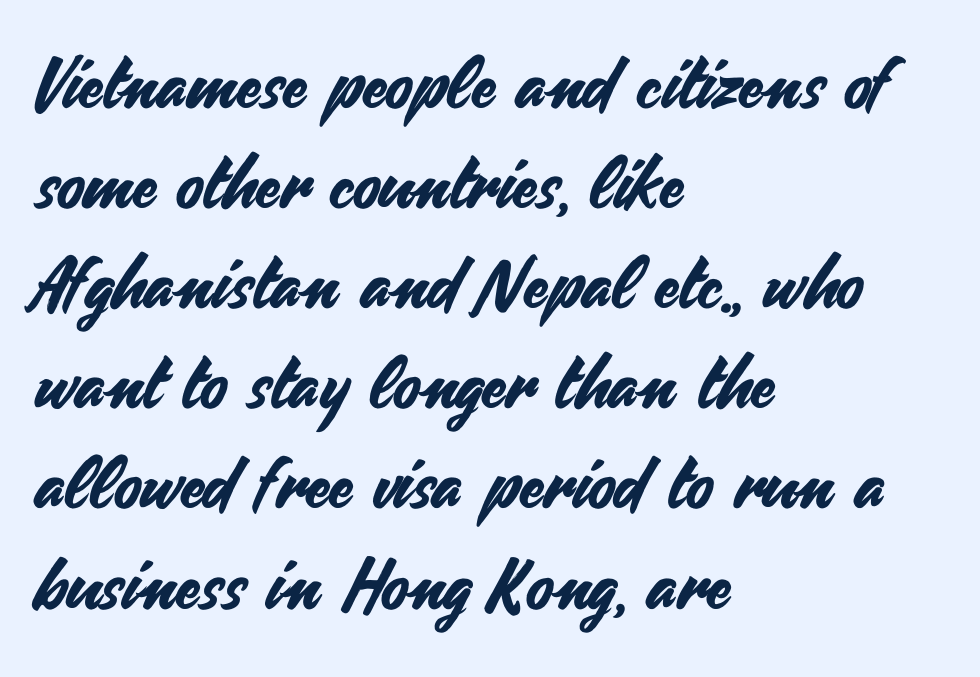
The image shows 71 px sans-serif type; set left-aligned, normal line spacing (1.41x), normal letter spacing, not underlined; medium stroke contrast and a small x-height.
